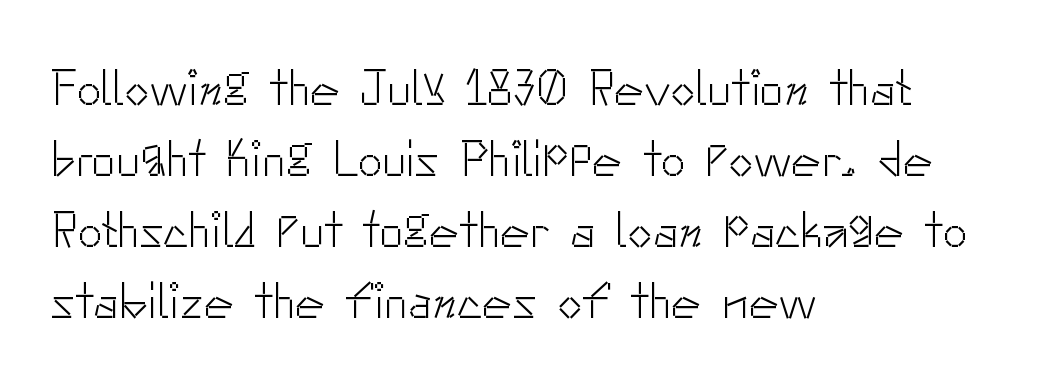
A typesetter would call this proportional, since set widths differ per character. Is the stroke heavy? The answer is a plain regular-or-lighter. The paragraph has a hard left edge and a soft right edge. One glance says typical: line gaps are just what's usual. Serifs: no, the terminals of the letterforms are clean.
